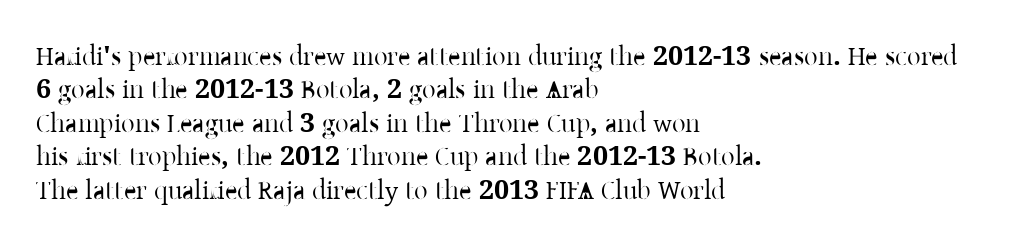
Q: Is the text italic (slanted)? A: No, it is upright.
Q: Is the text underlined? A: No.
Q: How is the paragraph aligned? A: Left-aligned.
Q: Is the spacing between letters normal or unusually wide? A: Normal.
